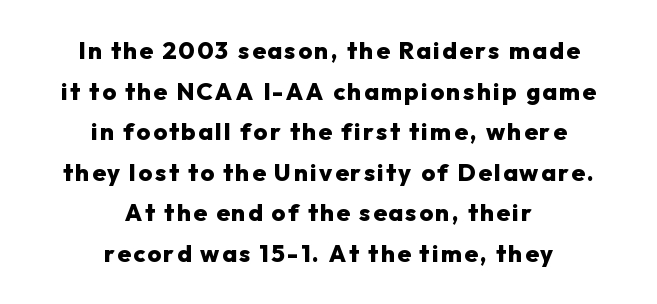
Q: Is the text bold? A: Yes.
Q: Is the text italic (slanted)? A: No, it is upright.
Q: Is the text underlined? A: No.
Q: How is the paragraph aligned? A: Centered.
Q: Is the spacing between lines tight, normal or loose? A: Normal.
